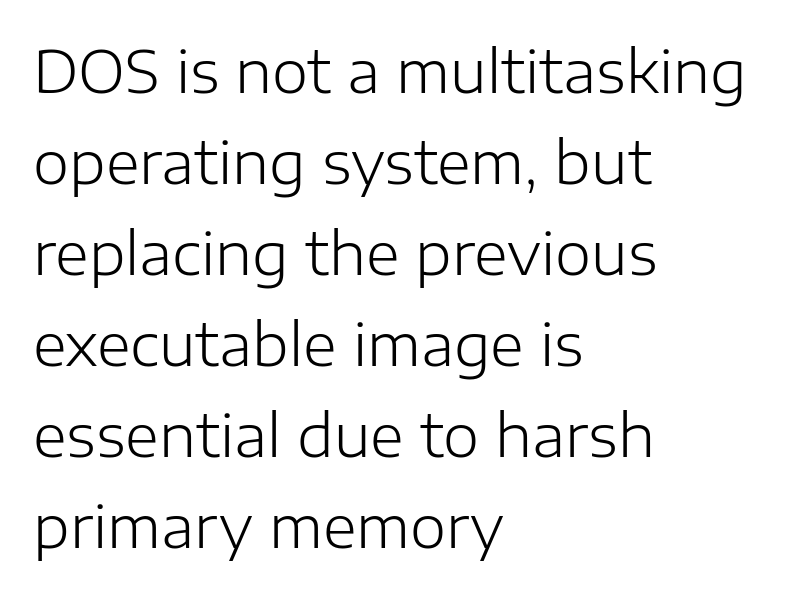
The image shows 58 px light sans-serif type, upright; set left-aligned, normal line spacing (1.57x), normal letter spacing, not underlined; low stroke contrast and a medium x-height.
